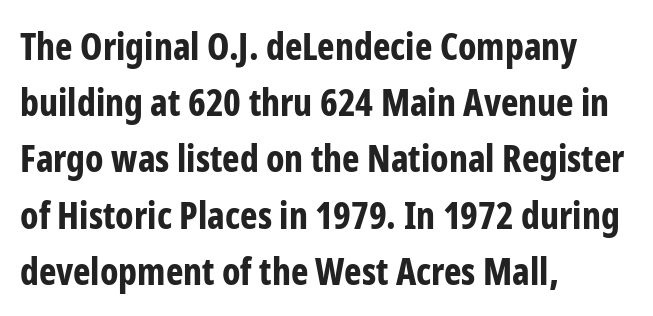
The block of text has a typical density, with ordinary space between rows. Typographically, this falls in the sans-serif category. Upright lettering throughout. Think of a printed novel: that variable character pitch is what you see here. Default kerning and tracking; the words read as compact shapes.
